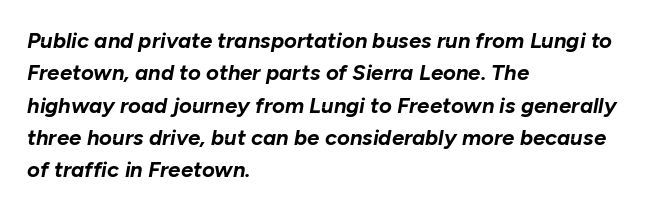
{"italic": "yes", "lean": "right", "slant_degrees": 10, "bold": "yes", "underline": "no", "align": "left", "line_spacing": "normal", "line_spacing_ratio": 1.47, "letter_spacing": "normal", "letter_spacing_em": 0.0, "glyph_px": 22}
